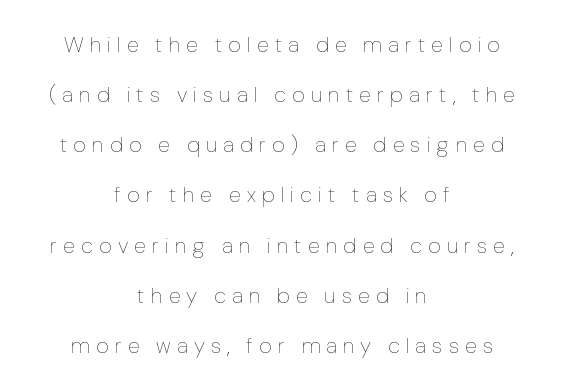
Q: Is the text bold? A: No.
Q: Is the text italic (slanted)? A: No, it is upright.
Q: Is the text underlined? A: No.
Q: How is the paragraph aligned? A: Centered.
Q: Is the spacing between letters normal or unusually wide? A: Unusually wide.
Q: Is the spacing between lines tight, normal or loose? A: Loose.
